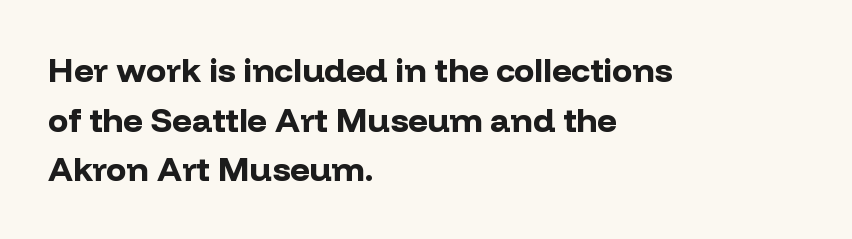
Q: Is the text bold? A: Yes.
Q: Is the text italic (slanted)? A: No, it is upright.
Q: Is the typeface a serif or a sans-serif typeface? A: Sans-serif.
Q: Is the text underlined? A: No.
Q: How is the paragraph aligned? A: Left-aligned.
Q: Is the spacing between letters normal or unusually wide? A: Normal.
Q: Is the spacing between lines tight, normal or loose? A: Normal.
Q: Width (condensed, normal, or wide)? A: Normal.
Q: Stroke contrast? A: Low.
Q: x-height? A: Medium.
Q: Monospaced? A: No.
